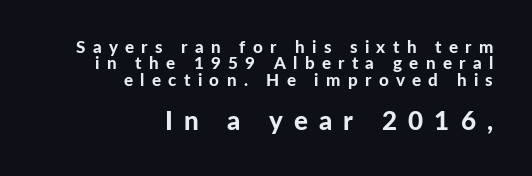
{"italic": "no", "bold": "yes", "underline": "no", "align": "right", "line_spacing": "tight", "line_spacing_ratio": 0.97, "letter_spacing": "wide", "letter_spacing_em": 0.43, "larger_block": "second", "size_ratio": 1.53, "glyph_px": 26}
